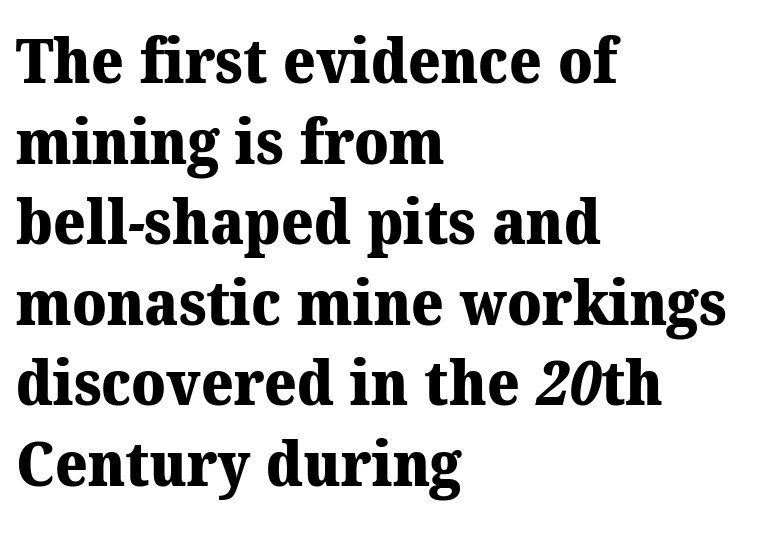
Q: Is the text bold? A: Yes.
Q: Is the typeface a serif or a sans-serif typeface? A: Serif.
Q: Is the text underlined? A: No.
Q: How is the paragraph aligned? A: Left-aligned.
Q: Is the spacing between letters normal or unusually wide? A: Normal.
Q: Is the spacing between lines tight, normal or loose? A: Normal.
Q: Width (condensed, normal, or wide)? A: Normal.
Q: Stroke contrast? A: Medium.
Q: x-height? A: Medium.
Q: Monospaced? A: No.
